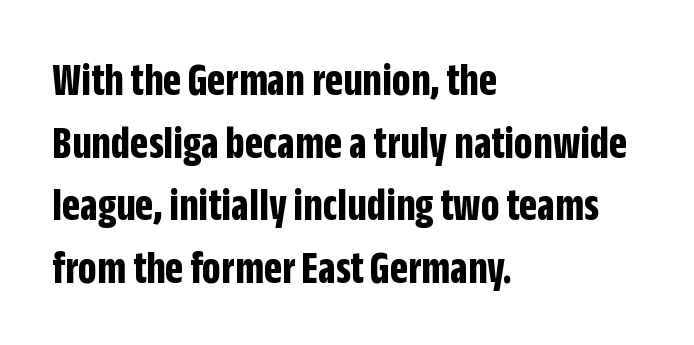
The image shows 47 px bold, condensed sans-serif type, upright; set left-aligned, normal line spacing (1.33x), normal letter spacing, not underlined; low stroke contrast and a large x-height.
